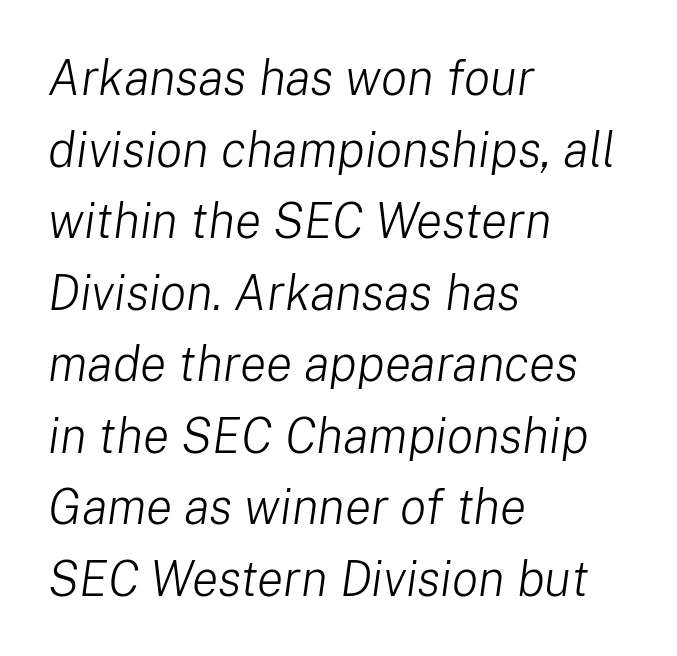
{"italic": "yes", "lean": "right", "slant_degrees": 8, "bold": "no", "weight": "light", "width": "normal", "stroke_contrast": "low", "x_height": "medium", "monospaced": "no", "underline": "no", "align": "left", "line_spacing": "normal", "line_spacing_ratio": 1.46, "letter_spacing": "normal", "letter_spacing_em": 0.0, "glyph_px": 49}
